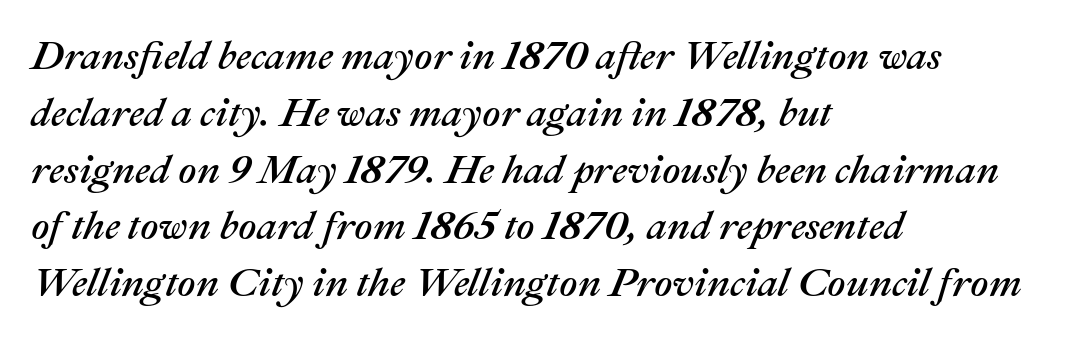
One-word summary of the alignment: left. Compared with ordinary roman type, these characters are visibly tilted. You could not count columns in this text — the font is proportionally spaced. Is there much room between lines? A standard amount, neither cramped nor airy. Any mark beneath the type? The region is blank. These lines keep a tight, regular rhythm from letter to letter.
